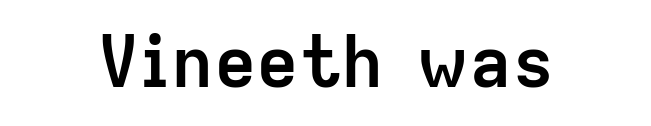
The image shows 71 px semibold sans-serif type, upright; set centered, normal letter spacing, not underlined; low stroke contrast and a medium x-height.
